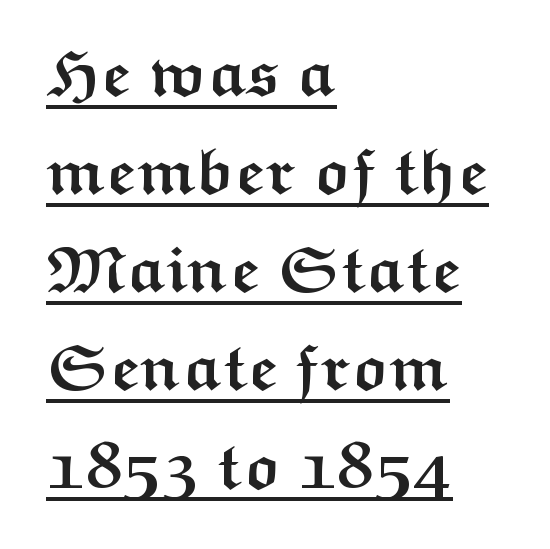
The typesetter has applied underlining to the passage shown. Character widths vary here, with narrow letters taking less room than wide ones. Caption: bold face, heavy strokes. How would I describe the line gaps? Plain and ordinary. Upright lettering throughout. Nobody touched the tracking dial on this one.
